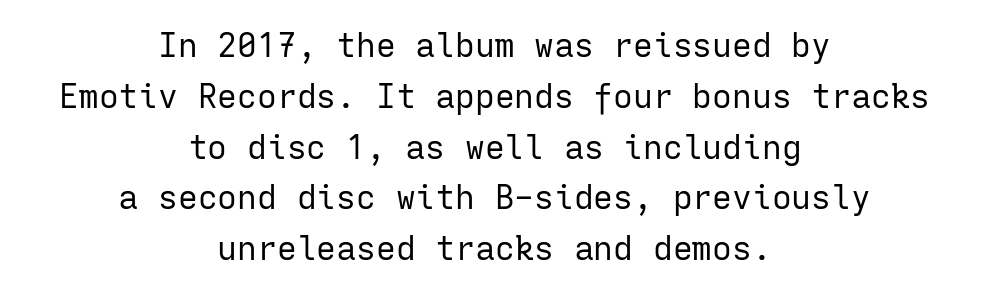
{"serif": "no", "italic": "no", "bold": "no", "weight": "regular", "width": "normal", "stroke_contrast": "low", "x_height": "medium", "monospaced": "yes", "underline": "no", "align": "center", "line_spacing": "normal", "line_spacing_ratio": 1.54, "letter_spacing": "normal", "letter_spacing_em": 0.0, "glyph_px": 33}
